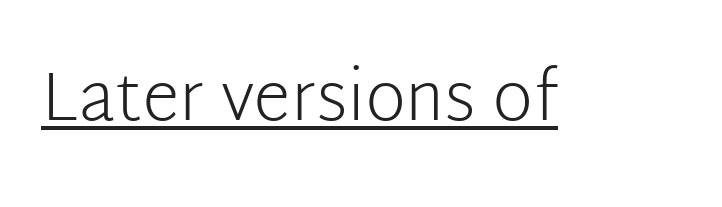
Q: Is the text bold? A: No.
Q: Is the text italic (slanted)? A: No, it is upright.
Q: Is the typeface a serif or a sans-serif typeface? A: Sans-serif.
Q: Is the text underlined? A: Yes.
Q: Is the spacing between letters normal or unusually wide? A: Normal.
Q: Width (condensed, normal, or wide)? A: Normal.
Q: Stroke contrast? A: Low.
Q: x-height? A: Medium.
Q: Monospaced? A: No.
